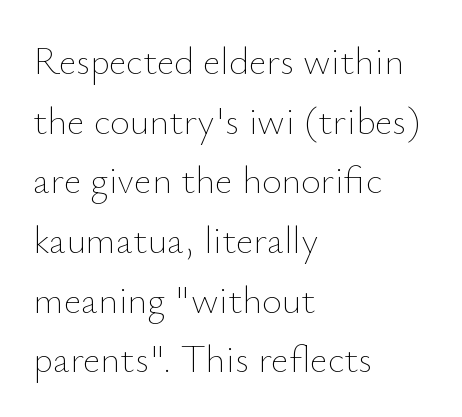
The image shows 38 px thin type, upright; set left-aligned, normal line spacing (1.57x), normal letter spacing, not underlined; low stroke contrast and a small x-height.
